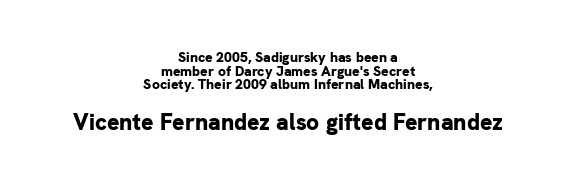
The typesetter chose a symmetrical, centered arrangement here. Each word holds together tightly as a unit, with standard inter-letter gaps. Pretty heavy lettering here — definitely bold. Does the leading feel generous? Not at all — it's pinched. Quick note: not italic, upright.
